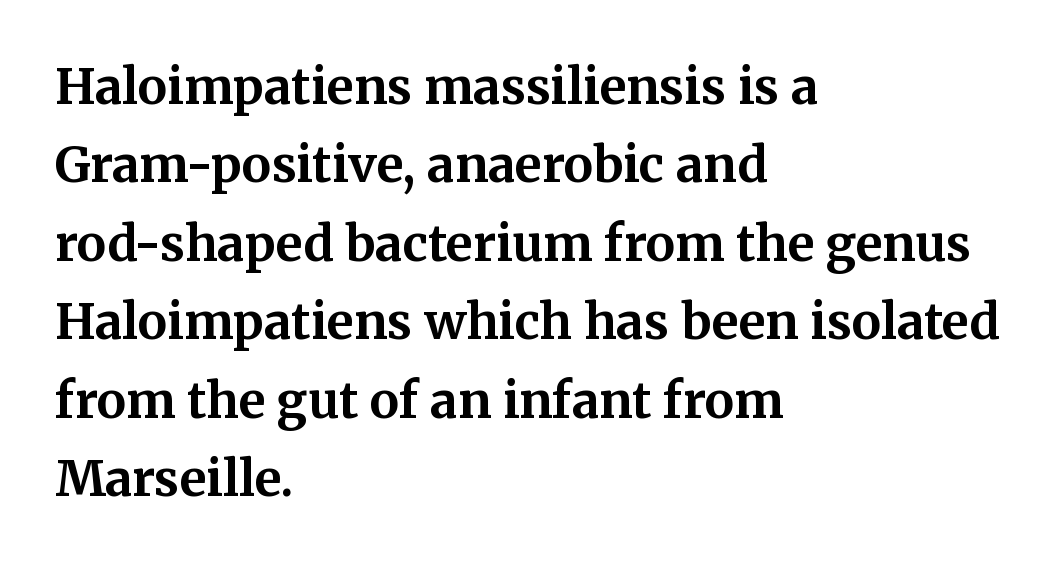
The image shows 49 px bold serif type, upright; set left-aligned, normal line spacing (1.6x), normal letter spacing, not underlined; medium stroke contrast and a medium x-height.
